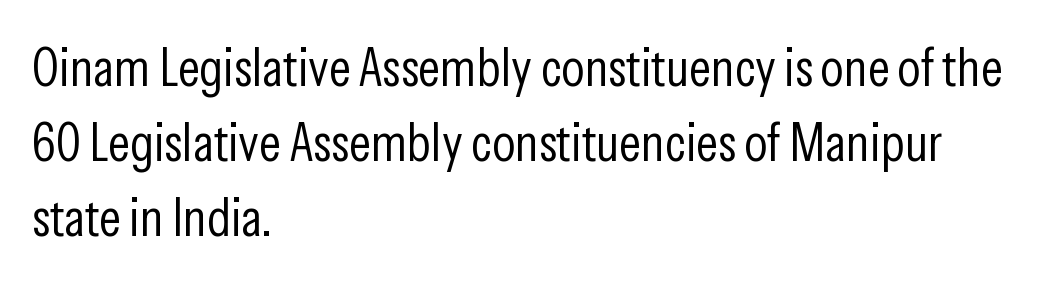
If you measured baseline to baseline, you'd find a middling distance. The cut favours lightness, reaching ordinary text weight at its darkest. A student would call this left alignment; a typographer would say flush left, rag right. Check the space under the baseline: it is left empty.
